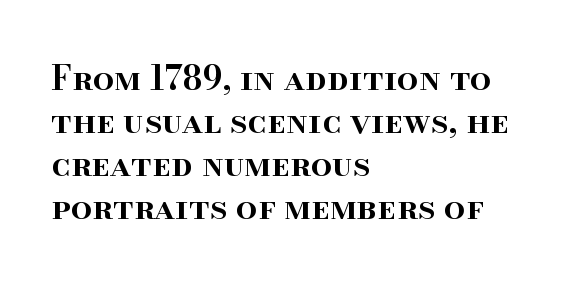
{"serif": "yes", "italic": "no", "bold": "semi", "weight": "semibold", "width": "normal", "stroke_contrast": "high", "x_height": "small", "monospaced": "no", "underline": "no", "align": "left", "line_spacing": "normal", "line_spacing_ratio": 1.26, "letter_spacing": "normal", "letter_spacing_em": 0.0, "glyph_px": 34}
